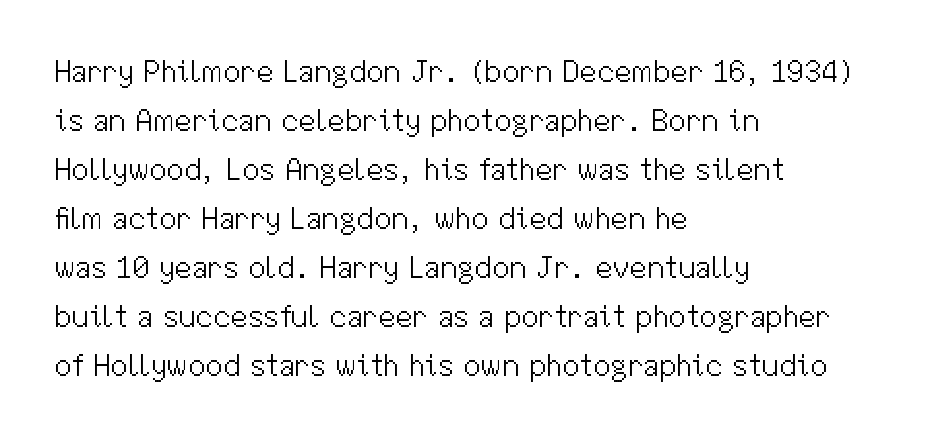
The image shows 31 px light sans-serif type, upright; set left-aligned, normal line spacing (1.58x), normal letter spacing, not underlined; medium stroke contrast and a medium x-height.
